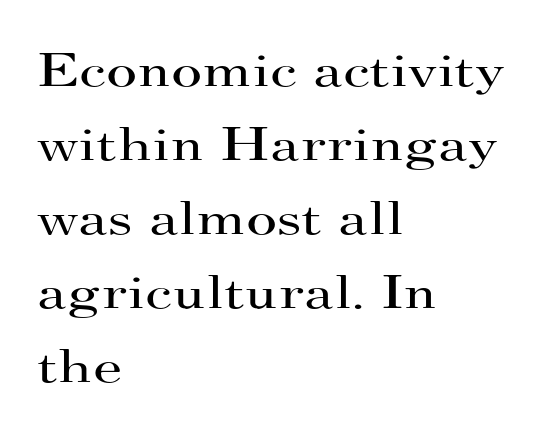
Plain, unruled lines of type. Note: serifs present on the glyphs. Does extra space separate the letters? No, they use regular spacing. These lines are set flush left with a ragged right edge. The passage shown stacks its lines at a standard gap.
